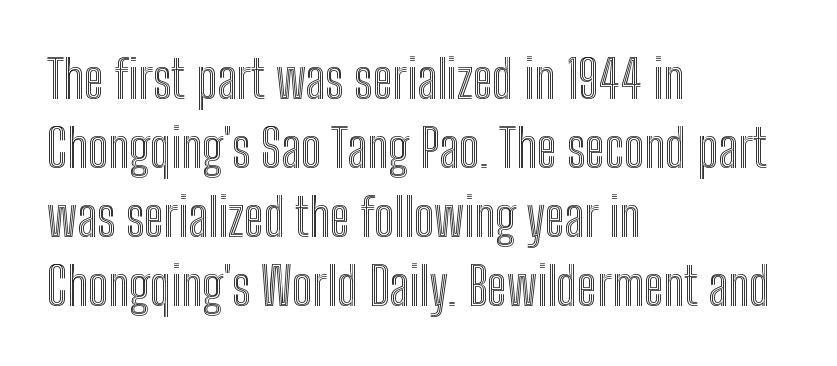
{"italic": "no", "width": "condensed", "x_height": "medium", "monospaced": "no", "underline": "no", "align": "left", "line_spacing": "normal", "line_spacing_ratio": 1.33, "letter_spacing": "normal", "letter_spacing_em": 0.0, "glyph_px": 52}
